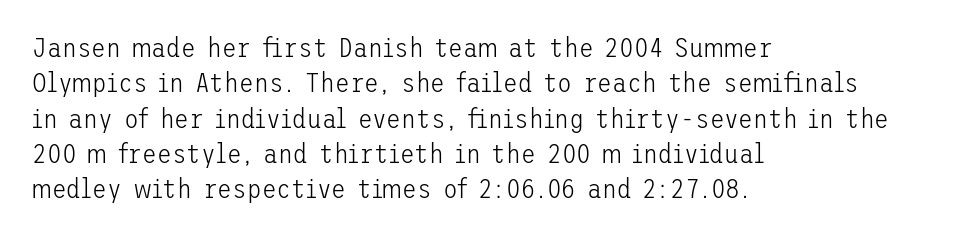
Q: Is the text bold? A: No.
Q: Is the text italic (slanted)? A: No, it is upright.
Q: Is the text underlined? A: No.
Q: How is the paragraph aligned? A: Left-aligned.
Q: Is the spacing between letters normal or unusually wide? A: Normal.
Q: Is the spacing between lines tight, normal or loose? A: Normal.
